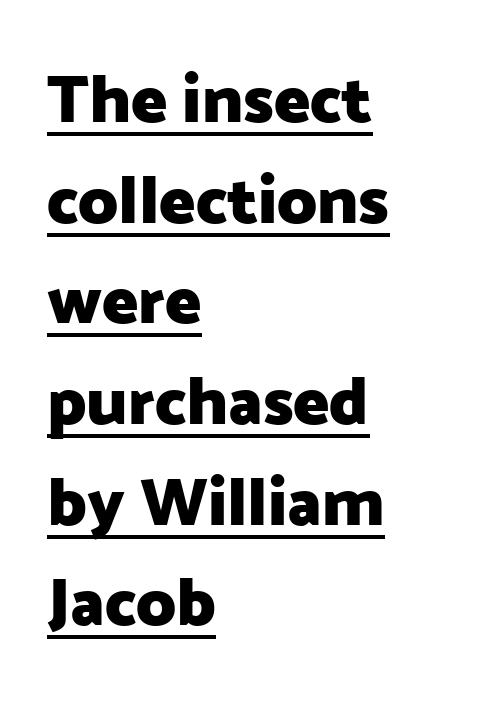
Q: Is the text bold? A: Yes.
Q: Is the text italic (slanted)? A: No, it is upright.
Q: Is the typeface a serif or a sans-serif typeface? A: Sans-serif.
Q: Is the text underlined? A: Yes.
Q: How is the paragraph aligned? A: Left-aligned.
Q: Is the spacing between letters normal or unusually wide? A: Normal.
Q: Is the spacing between lines tight, normal or loose? A: Normal.
Q: Width (condensed, normal, or wide)? A: Normal.
Q: Stroke contrast? A: Low.
Q: x-height? A: Medium.
Q: Monospaced? A: No.
